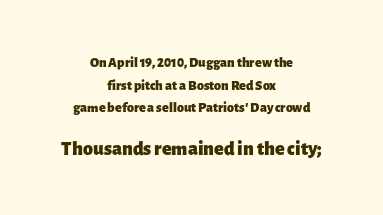
{"italic": "no", "bold": "yes", "underline": "no", "align": "center", "line_spacing": "normal", "line_spacing_ratio": 1.62, "letter_spacing": "normal", "letter_spacing_em": 0.0, "larger_block": "second", "size_ratio": 1.43, "glyph_px": 20}
